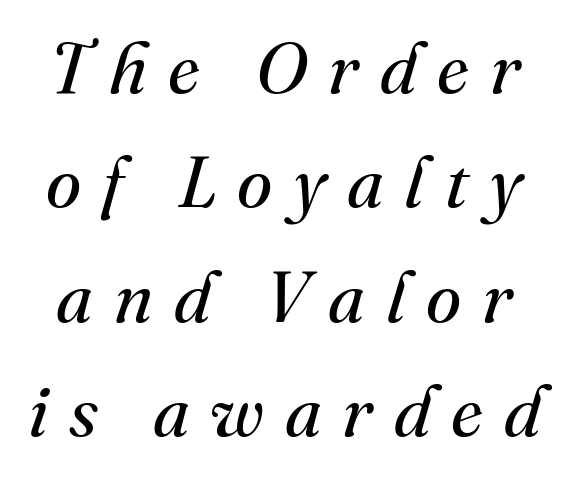
{"serif": "yes", "italic": "yes", "lean": "right", "slant_degrees": 16, "bold": "no", "weight": "regular", "width": "normal", "stroke_contrast": "medium", "x_height": "small", "monospaced": "no", "underline": "no", "line_spacing": "normal", "line_spacing_ratio": 1.59, "letter_spacing": "wide", "letter_spacing_em": 0.29, "glyph_px": 72}
